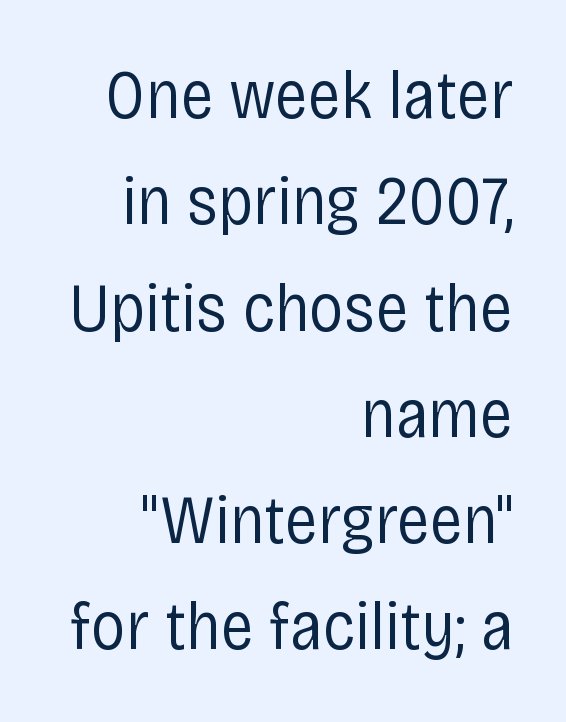
{"serif": "no", "italic": "no", "bold": "no", "weight": "regular", "width": "condensed", "stroke_contrast": "low", "x_height": "large", "monospaced": "no", "underline": "no", "align": "right", "line_spacing": "normal", "line_spacing_ratio": 1.54, "letter_spacing": "normal", "letter_spacing_em": 0.0, "glyph_px": 69}
